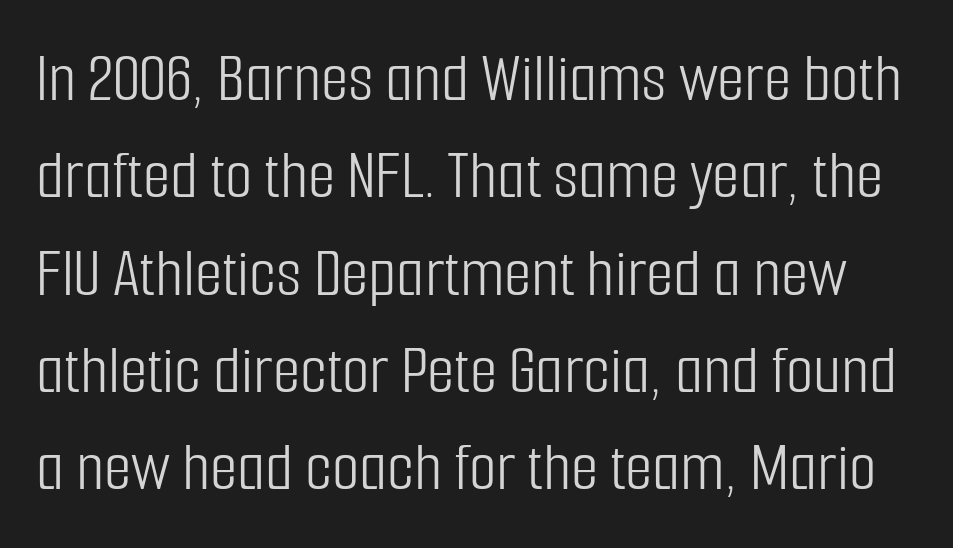
{"serif": "no", "italic": "no", "bold": "no", "weight": "light", "width": "condensed", "stroke_contrast": "low", "x_height": "medium", "monospaced": "no", "underline": "no", "line_spacing": "normal", "line_spacing_ratio": 1.37, "letter_spacing": "normal", "letter_spacing_em": 0.0, "glyph_px": 71}
